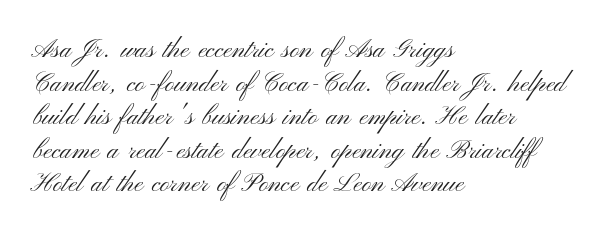
The image shows 26 px text type; set left-aligned, normal line spacing (1.29x), normal letter spacing, not underlined.
